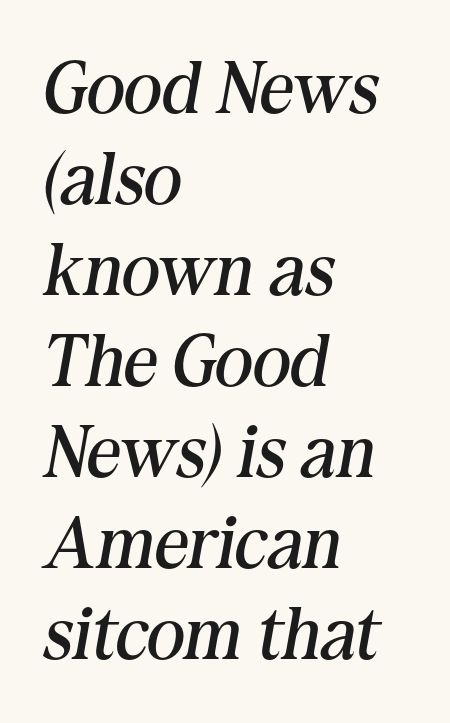
Q: Is the text bold? A: No.
Q: Is the text italic (slanted)? A: Yes, it leans right by about 10 degrees.
Q: Is the typeface a serif or a sans-serif typeface? A: Serif.
Q: Is the text underlined? A: No.
Q: How is the paragraph aligned? A: Left-aligned.
Q: Is the spacing between letters normal or unusually wide? A: Normal.
Q: Width (condensed, normal, or wide)? A: Normal.
Q: Stroke contrast? A: Medium.
Q: x-height? A: Medium.
Q: Monospaced? A: No.
